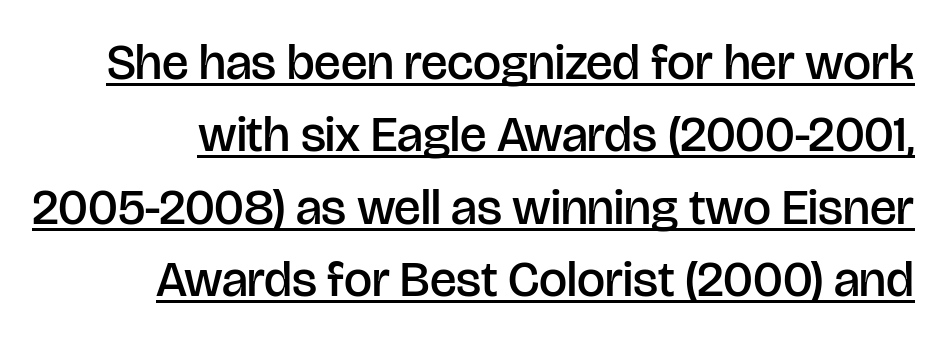
{"serif": "no", "italic": "no", "bold": "semi", "weight": "semibold", "width": "normal", "stroke_contrast": "low", "x_height": "large", "monospaced": "no", "underline": "yes", "line_spacing": "normal", "line_spacing_ratio": 1.45, "letter_spacing": "normal", "letter_spacing_em": 0.0, "glyph_px": 50}
